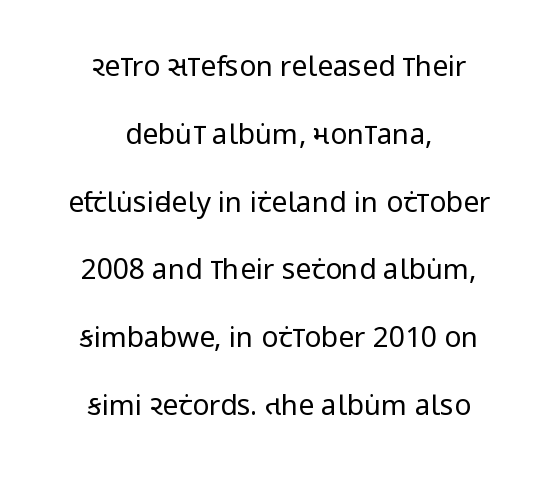
Q: Is the text bold? A: No.
Q: Is the text italic (slanted)? A: No, it is upright.
Q: Is the typeface a serif or a sans-serif typeface? A: Sans-serif.
Q: Is the text underlined? A: No.
Q: How is the paragraph aligned? A: Centered.
Q: Is the spacing between letters normal or unusually wide? A: Normal.
Q: Is the spacing between lines tight, normal or loose? A: Loose.
Q: Width (condensed, normal, or wide)? A: Condensed.
Q: Stroke contrast? A: Low.
Q: x-height? A: Large.
Q: Monospaced? A: No.
